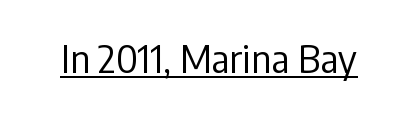
The image shows 38 px regular-weight, condensed sans-serif type, upright; set normal letter spacing, underlined; low stroke contrast and a medium x-height.
